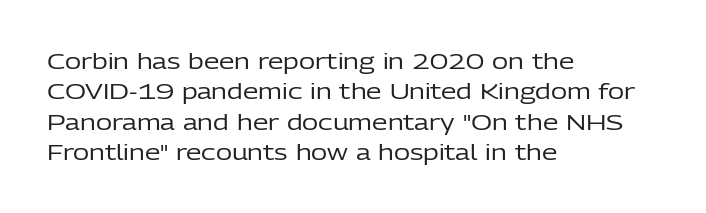
Q: Is the text bold? A: No.
Q: Is the text italic (slanted)? A: No, it is upright.
Q: Is the text underlined? A: No.
Q: How is the paragraph aligned? A: Left-aligned.
Q: Is the spacing between letters normal or unusually wide? A: Normal.
Q: Is the spacing between lines tight, normal or loose? A: Normal.
